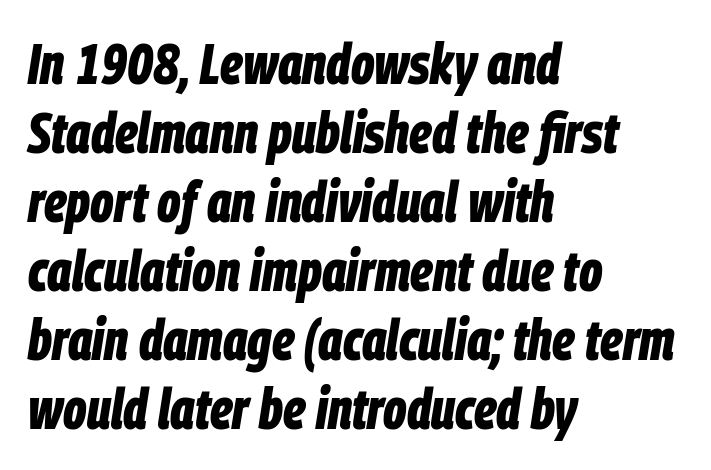
The typography opts for an oblique posture over an upright one. You could not count columns in this text — the font is proportionally spaced. Quick note: underline off. The rag falls on the right side of this text block. Short note: letters normally spaced. Weight check: bold — yes, fully.
